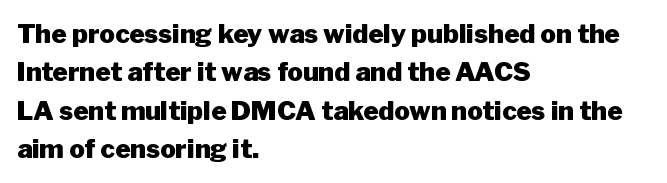
Q: Is the text bold? A: Yes.
Q: Is the text italic (slanted)? A: No, it is upright.
Q: Is the text underlined? A: No.
Q: How is the paragraph aligned? A: Left-aligned.
Q: Is the spacing between letters normal or unusually wide? A: Normal.
Q: Is the spacing between lines tight, normal or loose? A: Normal.
